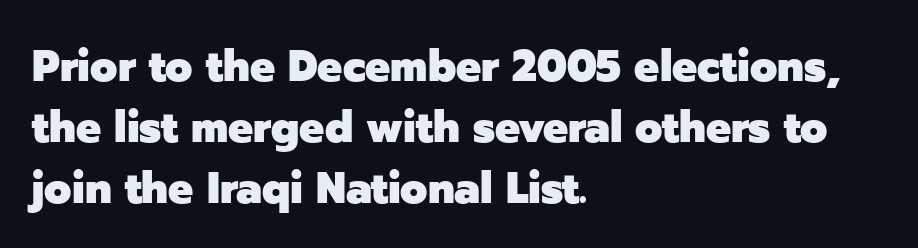
Q: Is the text bold? A: Yes.
Q: Is the text italic (slanted)? A: No, it is upright.
Q: Is the typeface a serif or a sans-serif typeface? A: Sans-serif.
Q: Is the text underlined? A: No.
Q: How is the paragraph aligned? A: Left-aligned.
Q: Is the spacing between letters normal or unusually wide? A: Normal.
Q: Is the spacing between lines tight, normal or loose? A: Normal.
Q: Width (condensed, normal, or wide)? A: Normal.
Q: Stroke contrast? A: Low.
Q: x-height? A: Medium.
Q: Monospaced? A: No.
